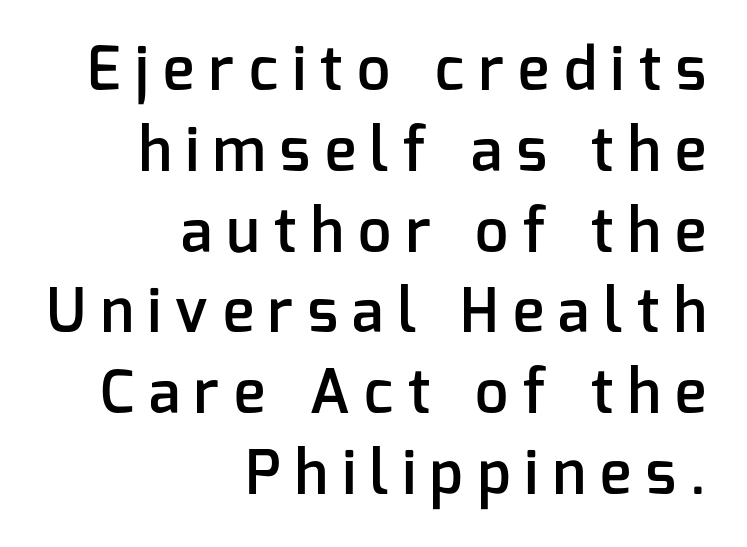
{"serif": "no", "italic": "no", "bold": "semi", "weight": "semibold", "width": "normal", "stroke_contrast": "low", "x_height": "medium", "monospaced": "no", "underline": "no", "align": "right", "line_spacing": "normal", "line_spacing_ratio": 1.37, "letter_spacing": "wide", "letter_spacing_em": 0.25, "glyph_px": 59}
